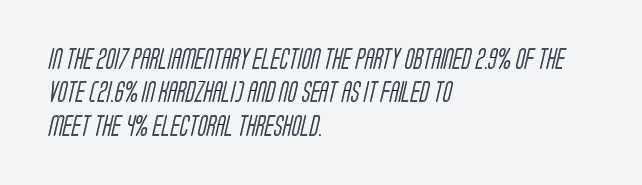
Here the glyphs are tracked normally, forming tight word shapes. Unmarked baselines from the first word to the last. Visually the block forms a straight wall on the left and a jagged coastline on the right. The space between consecutive lines is moderate.
